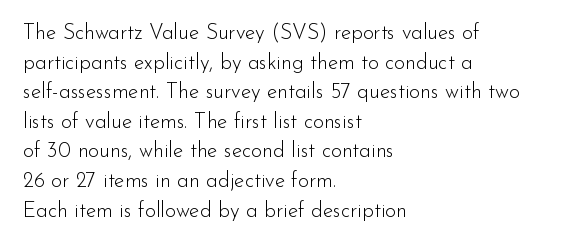
{"italic": "no", "bold": "no", "underline": "no", "align": "left", "line_spacing": "normal", "line_spacing_ratio": 1.41, "letter_spacing": "normal", "letter_spacing_em": 0.0, "glyph_px": 21}
